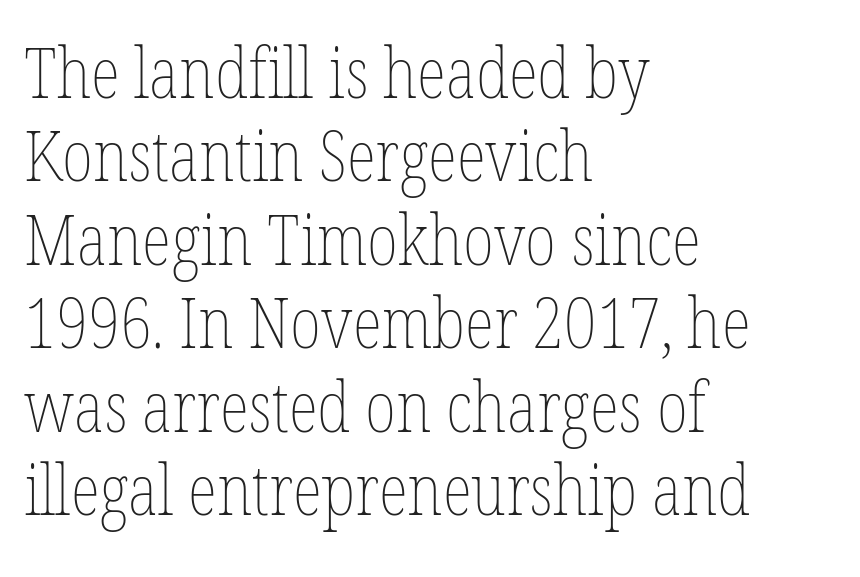
The tracking reads as untouched default to a designer's eye. Ascenders rise straight up at ninety degrees. The space directly below the letters is spotless. A student would call this left alignment; a typographer would say flush left, rag right. The font is comparable to plain body text, perhaps lighter. Varying glyph widths throughout — classic text-font behaviour.
